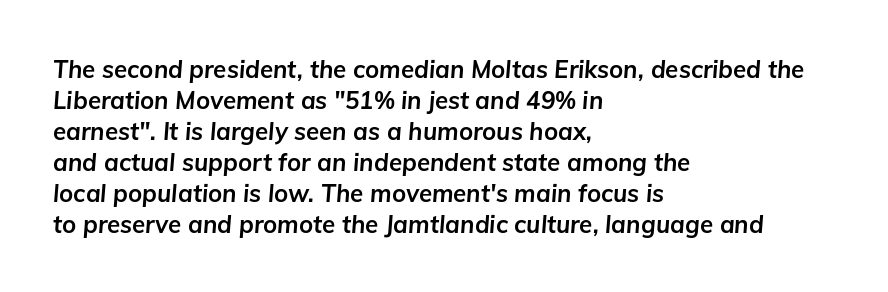
Horizontal alignment here is leftward, the default for most running prose. Quick note: italic. Rows of type keep a routine distance in the vertical direction. You'd pick this weight for a headline — it's a proper bold.
